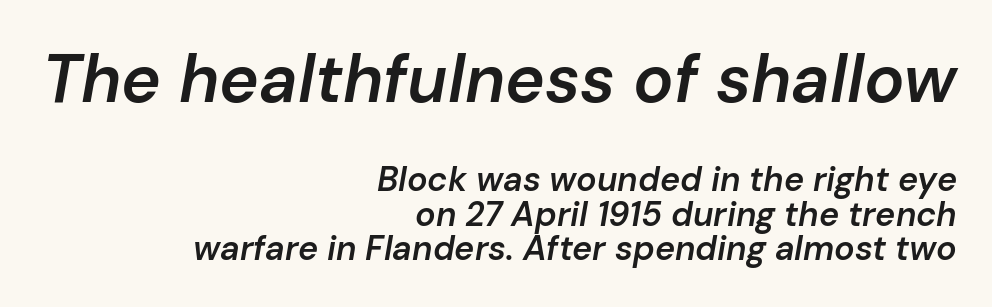
{"italic": "yes", "lean": "right", "slant_degrees": 10, "bold": "semi", "weight": "semibold", "width": "normal", "stroke_contrast": "low", "x_height": "medium", "monospaced": "no", "underline": "no", "align": "right", "line_spacing": "tight", "line_spacing_ratio": 1.02, "letter_spacing": "normal", "letter_spacing_em": 0.0, "larger_block": "first", "size_ratio": 1.97, "glyph_px": 67}
